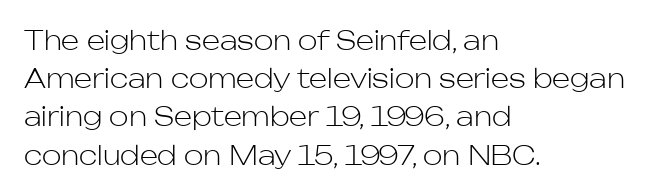
The vertical gap from one line to the next is medium. Quick note: underline off. The characters are drawn with everyday or finer stroke widths. A typesetter would mark this as roman, not italic. Caption: multi-line text, flush left, ragged right.
